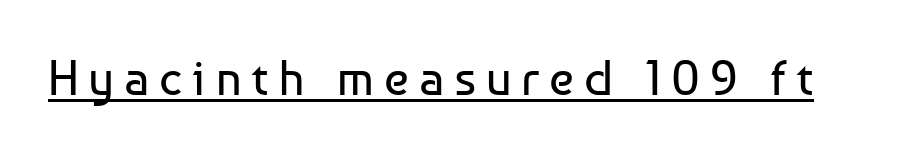
Q: Is the text bold? A: No.
Q: Is the text italic (slanted)? A: No, it is upright.
Q: Is the typeface a serif or a sans-serif typeface? A: Sans-serif.
Q: Is the text underlined? A: Yes.
Q: Is the spacing between letters normal or unusually wide? A: Unusually wide.
Q: Width (condensed, normal, or wide)? A: Normal.
Q: Stroke contrast? A: Low.
Q: x-height? A: Medium.
Q: Monospaced? A: No.
